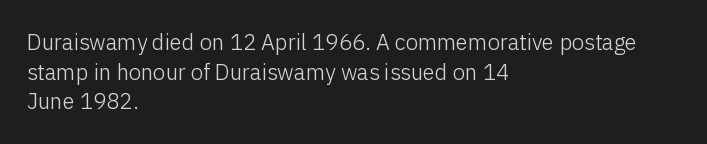
Q: Is the text bold? A: No.
Q: Is the text italic (slanted)? A: No, it is upright.
Q: Is the text underlined? A: No.
Q: How is the paragraph aligned? A: Left-aligned.
Q: Is the spacing between letters normal or unusually wide? A: Normal.
Q: Is the spacing between lines tight, normal or loose? A: Normal.
